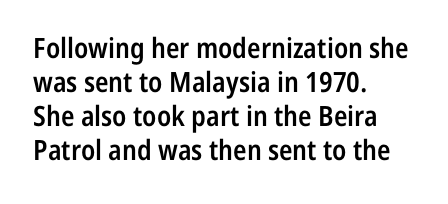
{"serif": "no", "italic": "no", "bold": "semi", "weight": "semibold", "width": "condensed", "stroke_contrast": "low", "x_height": "medium", "monospaced": "no", "underline": "no", "align": "left", "line_spacing_ratio": 1.21, "letter_spacing": "normal", "letter_spacing_em": 0.0, "glyph_px": 28}
